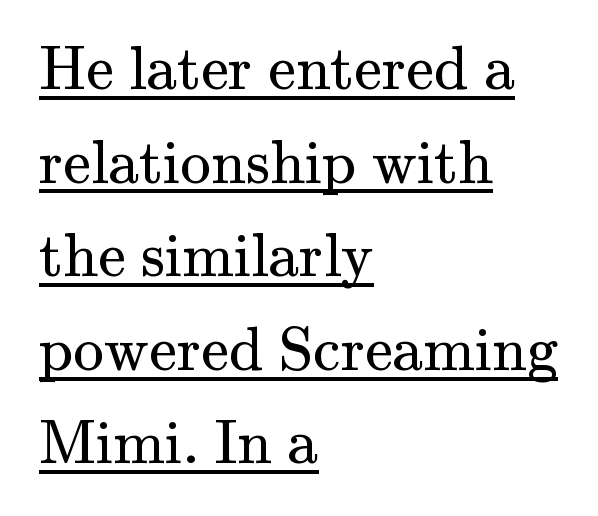
Baseline-to-baseline distance is the conventional proportion of letter height. The typeface chosen for these lines features serifs. The letters advance in unequal steps, a hallmark of proportional type. The passage shown is not bold in any degree. The type is set solid horizontally, with unmodified tracking. Ordinary non-slanted type is in use.
